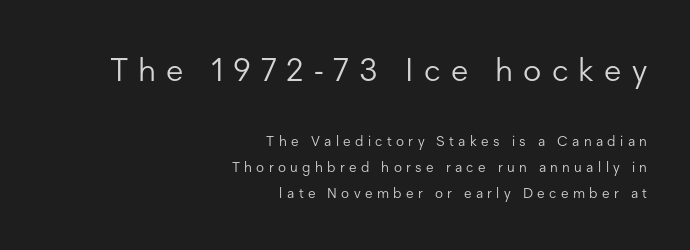
The image shows 32 px light sans-serif type, upright; set right-aligned, line spacing 1.88x, unusually wide letter spacing (+0.31 em), not underlined; the first (top) block is 2.29x larger; low stroke contrast and a medium x-height.
